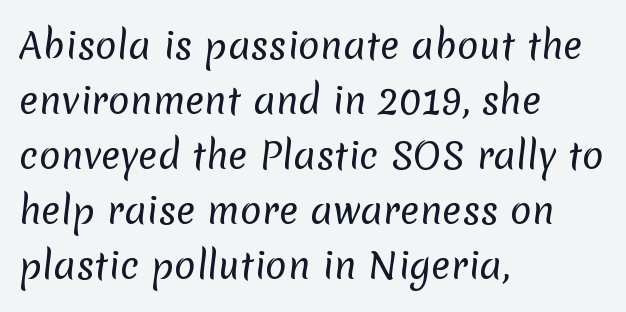
Characters follow at the spacing the type designer built in. The font sits on the lighter half of the weight spectrum, regular included. Proportional: the letters do not fall into vertical columns. The baseline area is clear. Visually the block forms a straight wall on the left and a jagged coastline on the right. The rendering uses a moderate line-height, typical for paragraphs.
